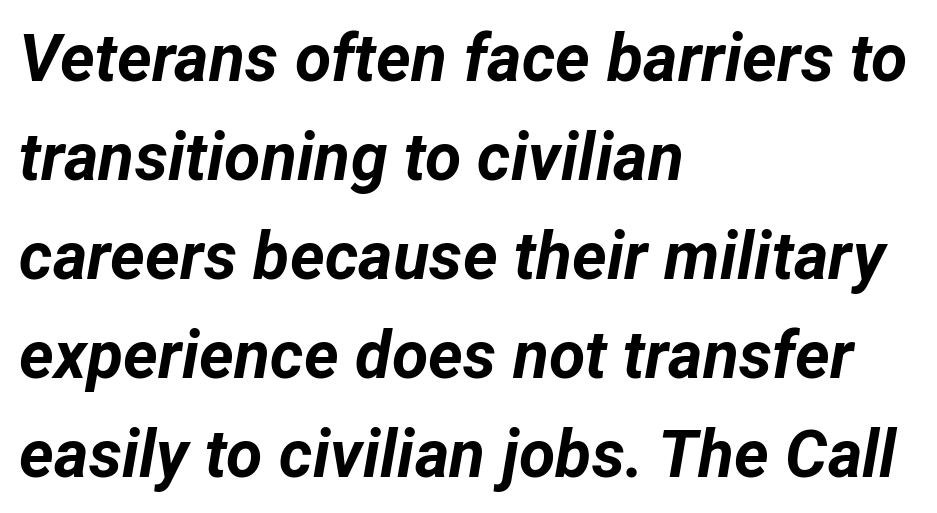
Q: Is the text bold? A: Yes.
Q: Is the text italic (slanted)? A: Yes, it leans right by about 12 degrees.
Q: Is the text underlined? A: No.
Q: How is the paragraph aligned? A: Left-aligned.
Q: Is the spacing between letters normal or unusually wide? A: Normal.
Q: Is the spacing between lines tight, normal or loose? A: Normal.
Q: Width (condensed, normal, or wide)? A: Normal.
Q: Stroke contrast? A: Low.
Q: x-height? A: Medium.
Q: Monospaced? A: No.
